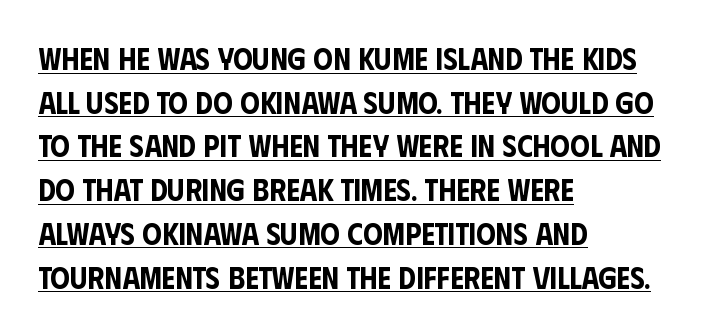
{"serif": "no", "italic": "no", "width": "condensed", "stroke_contrast": "low", "x_height": "large", "monospaced": "no", "underline": "yes", "align": "left", "line_spacing": "normal", "line_spacing_ratio": 1.41, "letter_spacing": "normal", "letter_spacing_em": 0.0, "glyph_px": 31}
